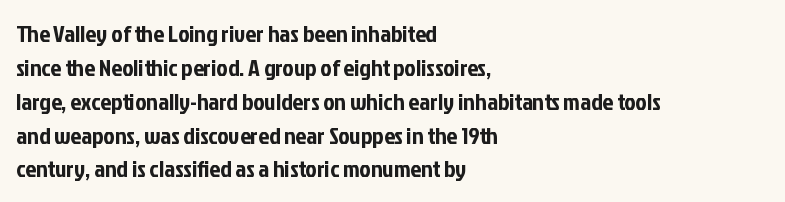
Here the glyphs are tracked normally, forming tight word shapes. A typesetter would call this leading conventional body-copy spacing. Descenders hang freely into open space. Typeset ragged right — the left edge is the straight one. Posture: upright roman.
